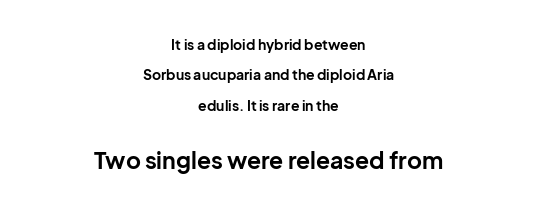
The characters look thick and weighty, a clear bold. The lines are quadded center. The block sitting lower on the canvas is the one with enlarged characters. Vertical strokes here are truly vertical. Unmarked baselines from the first word to the last.
